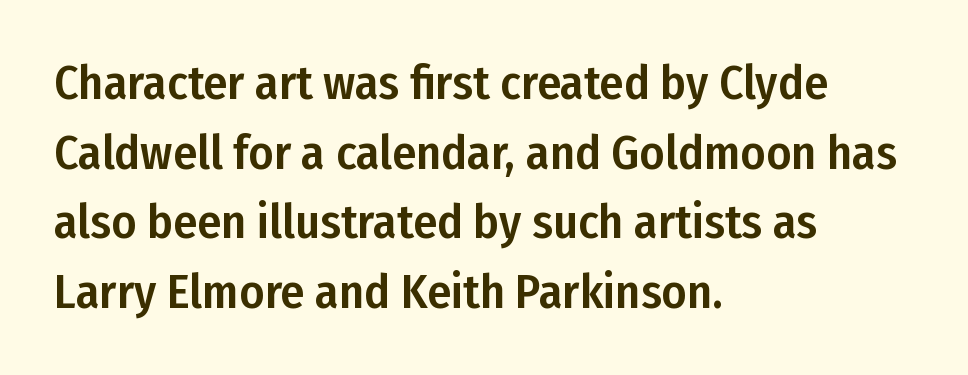
The image shows 48 px condensed sans-serif type, upright; set left-aligned, normal line spacing (1.45x), normal letter spacing, not underlined; low stroke contrast and a medium x-height.
